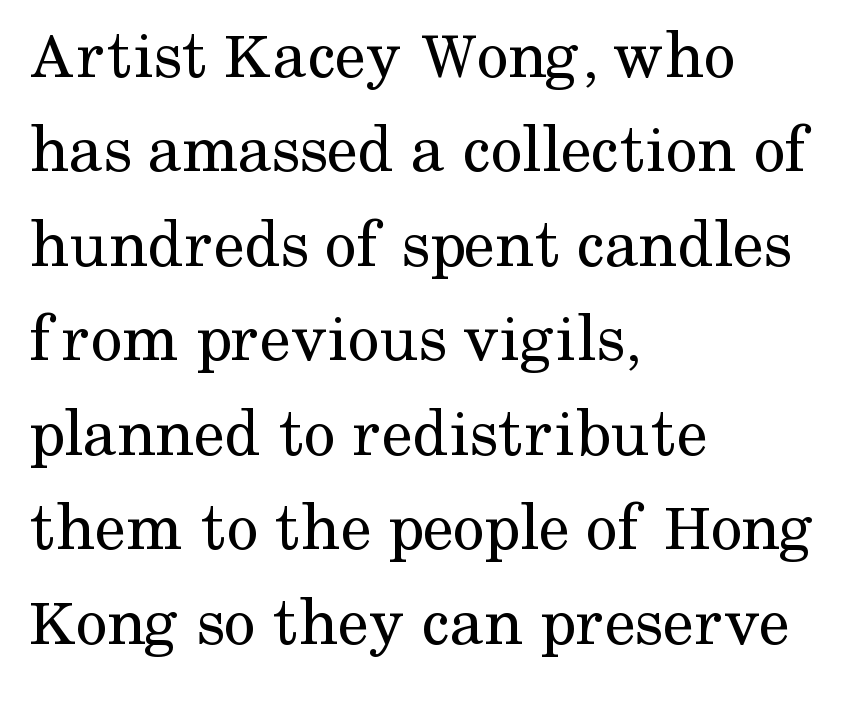
Stroke terminals: seriffed. Every row of glyphs begins at an identical x-position on the left. Type without underlining. Regular leading.
